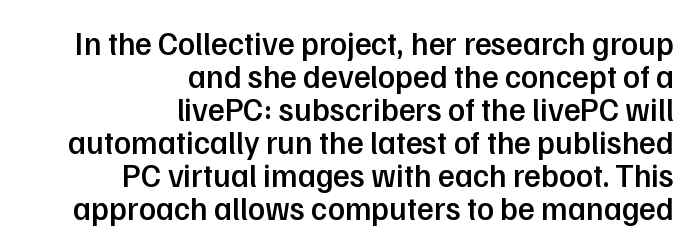
The image shows 32 px semibold sans-serif type, upright; set right-aligned, tight line spacing (1.03x), normal letter spacing, not underlined; low stroke contrast and a medium x-height.
